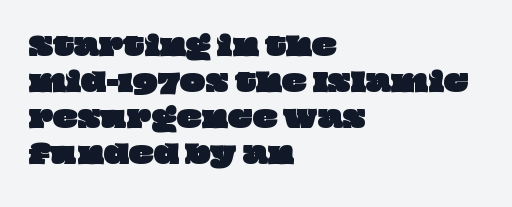
The image shows 26 px text type; set left-aligned, normal line spacing (1.39x), normal letter spacing, not underlined.
